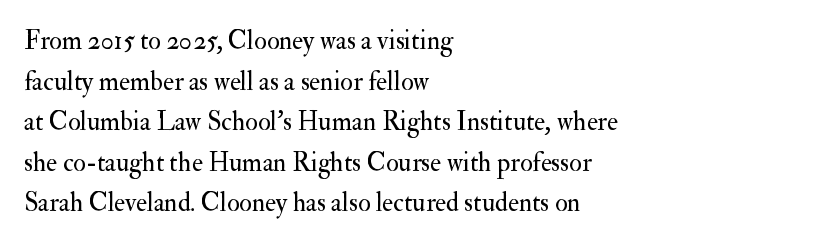
The zone under the glyphs is completely vacant. Letters have the restrained weight of plain body copy at most. Line beginnings align vertically; line endings do not. The gaps between neighbouring characters are ordinary and unremarkable.
